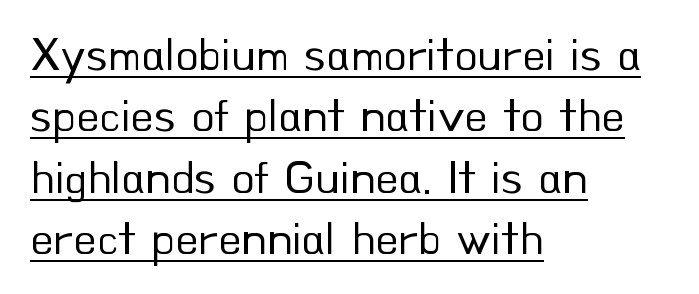
Q: Is the text bold? A: No.
Q: Is the text italic (slanted)? A: No, it is upright.
Q: Is the typeface a serif or a sans-serif typeface? A: Sans-serif.
Q: Is the text underlined? A: Yes.
Q: How is the paragraph aligned? A: Left-aligned.
Q: Is the spacing between letters normal or unusually wide? A: Normal.
Q: Is the spacing between lines tight, normal or loose? A: Normal.
Q: Width (condensed, normal, or wide)? A: Normal.
Q: Stroke contrast? A: Low.
Q: x-height? A: Small.
Q: Monospaced? A: No.
